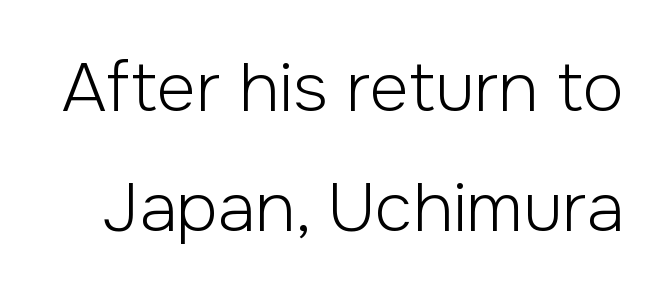
{"serif": "no", "italic": "no", "bold": "no", "weight": "light", "width": "normal", "stroke_contrast": "low", "x_height": "medium", "monospaced": "no", "underline": "no", "line_spacing_ratio": 1.76, "letter_spacing": "normal", "letter_spacing_em": 0.0, "glyph_px": 68}
